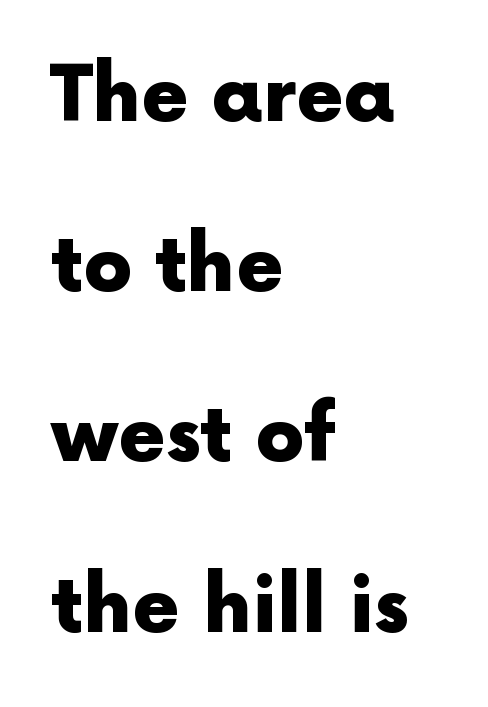
How would I describe the line gaps? Wide and relaxed. Compared with a centered layout, this one pins lines to the left instead. Compared with typical body copy, the letter spacing here is the same. Typesetter's note: full bold, strokes at maximum text heaviness. Nope, no serifs anywhere on these letters. The rendering uses natural spacing where letterforms have individual widths.
